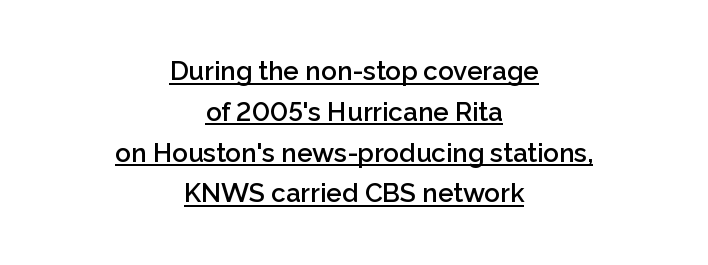
{"italic": "no", "bold": "semi", "underline": "yes", "align": "center", "line_spacing": "normal", "line_spacing_ratio": 1.57, "letter_spacing": "normal", "letter_spacing_em": 0.0, "glyph_px": 26}
